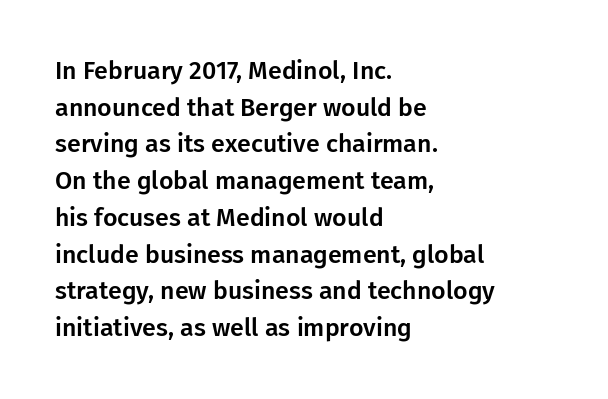
{"italic": "no", "underline": "no", "align": "left", "line_spacing": "normal", "line_spacing_ratio": 1.47, "letter_spacing": "normal", "letter_spacing_em": 0.0, "glyph_px": 25}
